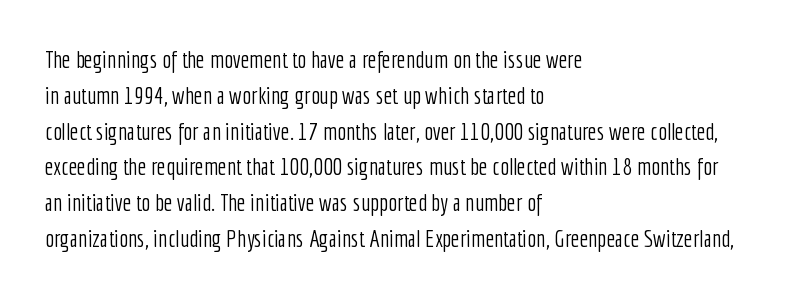
The image shows 24 px text type, upright; set left-aligned, normal line spacing (1.49x), normal letter spacing, not underlined.
